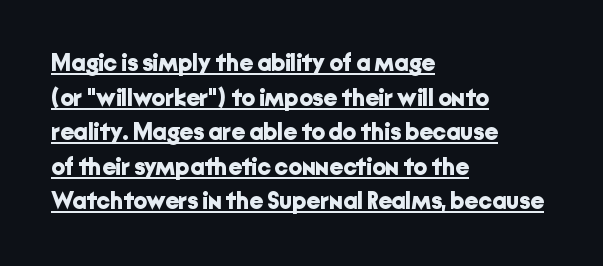
The gaps between neighbouring characters are ordinary and unremarkable. Caption: multi-line text, flush left, ragged right. You'd pick this weight for a headline — it's a proper bold. The line-height multiplier appears to be the usual default. Does a line run under the words? Yes, clearly.
